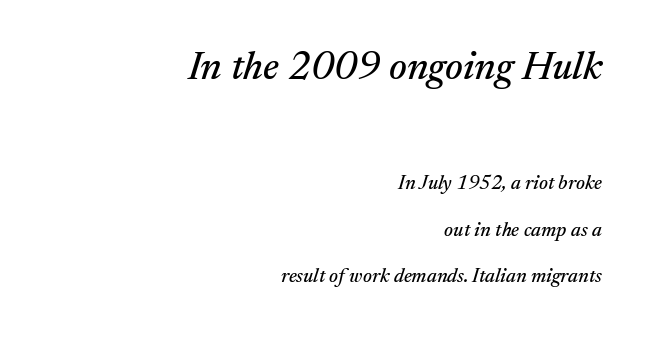
The image shows 40 px serif type, italic (leaning right); set right-aligned, loose line spacing (2.33x), normal letter spacing, not underlined; the first (top) block is 2.0x larger; medium stroke contrast and a medium x-height.
